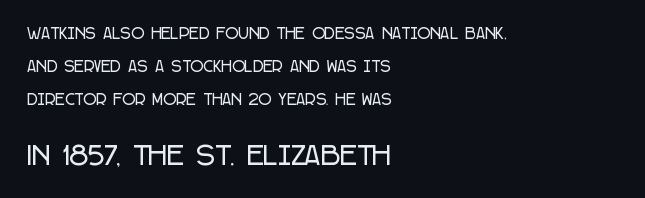
If you drew a line through each stem, it would be perfectly vertical. Casual observation: everything's shoved over to the left. Lines of text with bare space underneath. You could call the tracking neutral — neither tight nor loose.
